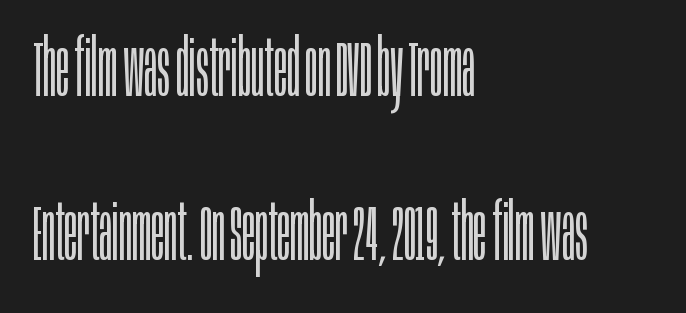
Regarding leading, the lines here are spaced well apart. Has an underline been added? It has not. Character widths vary here, with narrow letters taking less room than wide ones. Nothing unusual about the tracking: characters are spaced as the font intends. Ascenders rise straight up at ninety degrees.
